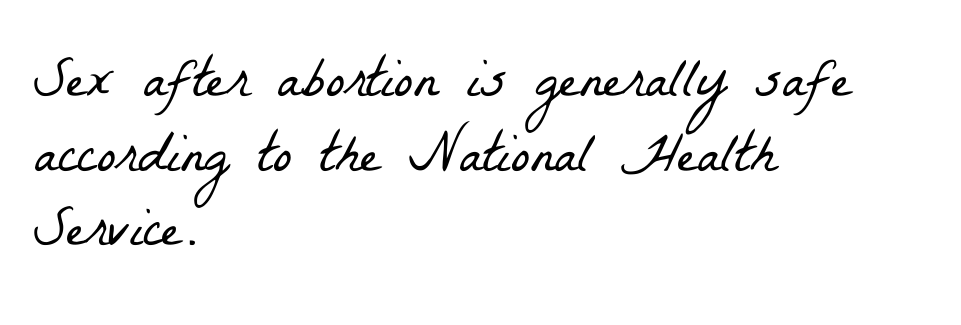
Q: Is the text bold? A: No.
Q: Is the typeface a serif or a sans-serif typeface? A: Serif.
Q: Is the text underlined? A: No.
Q: How is the paragraph aligned? A: Left-aligned.
Q: Is the spacing between letters normal or unusually wide? A: Normal.
Q: Is the spacing between lines tight, normal or loose? A: Normal.
Q: Width (condensed, normal, or wide)? A: Condensed.
Q: Stroke contrast? A: Low.
Q: x-height? A: Medium.
Q: Monospaced? A: No.
